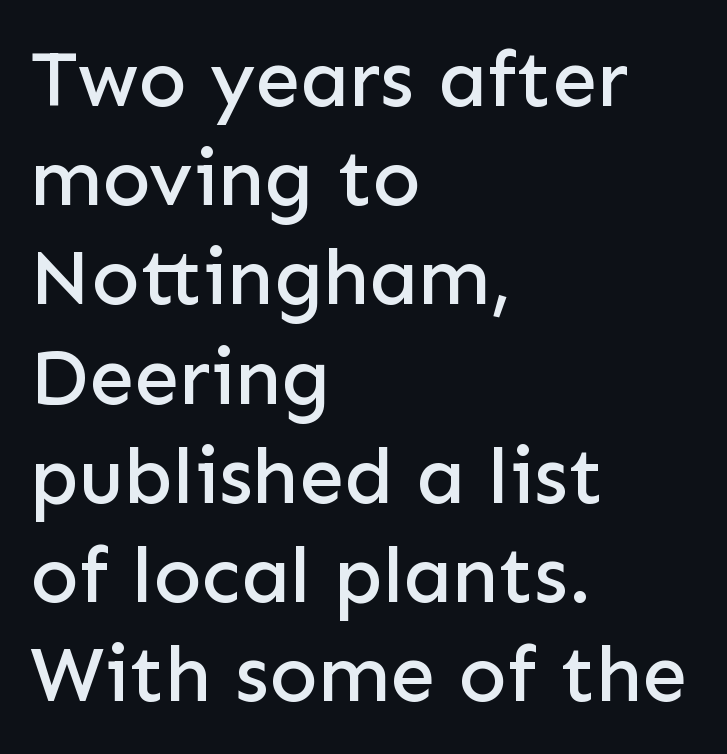
Q: Is the text italic (slanted)? A: No, it is upright.
Q: Is the typeface a serif or a sans-serif typeface? A: Sans-serif.
Q: Is the text underlined? A: No.
Q: How is the paragraph aligned? A: Left-aligned.
Q: Is the spacing between letters normal or unusually wide? A: Normal.
Q: Width (condensed, normal, or wide)? A: Normal.
Q: Stroke contrast? A: Low.
Q: x-height? A: Medium.
Q: Monospaced? A: No.
